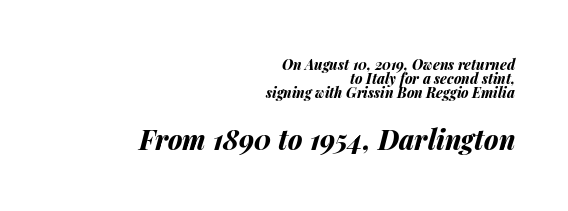
The image shows 27 px bold type, italic (leaning right); set right-aligned, tight line spacing (1.01x), normal letter spacing, not underlined; the second (bottom) block is 1.93x larger.
